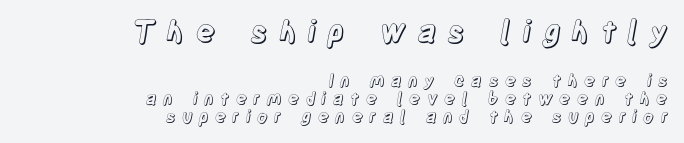
Q: Is the text italic (slanted)? A: Yes.
Q: Is the text underlined? A: No.
Q: How is the paragraph aligned? A: Right-aligned.
Q: Is the spacing between letters normal or unusually wide? A: Unusually wide.
Q: Is the spacing between lines tight, normal or loose? A: Tight.
Q: Which block of text is set in a larger size, the first (top) or the second (bottom)? A: The first (top) one.
Q: Width (condensed, normal, or wide)? A: Condensed.
Q: x-height? A: Large.
Q: Monospaced? A: No.
